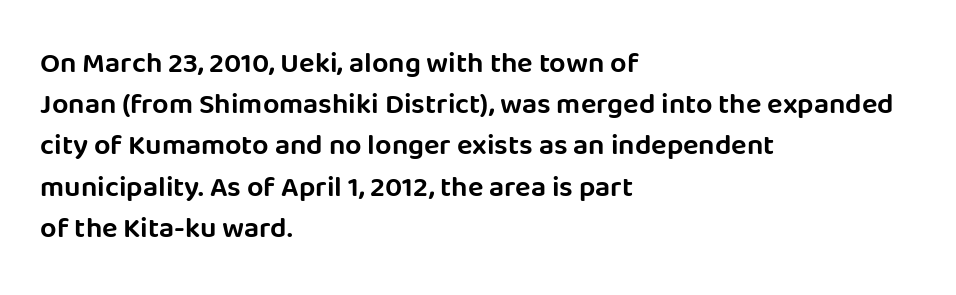
Italic? Not at all — the glyphs are vertical. The area under the type is left untouched. The paragraph has a hard left edge and a soft right edge. The rendering uses natural spacing where letterforms have individual widths. Serif or sans? Sans — the stroke terminals are bare.
